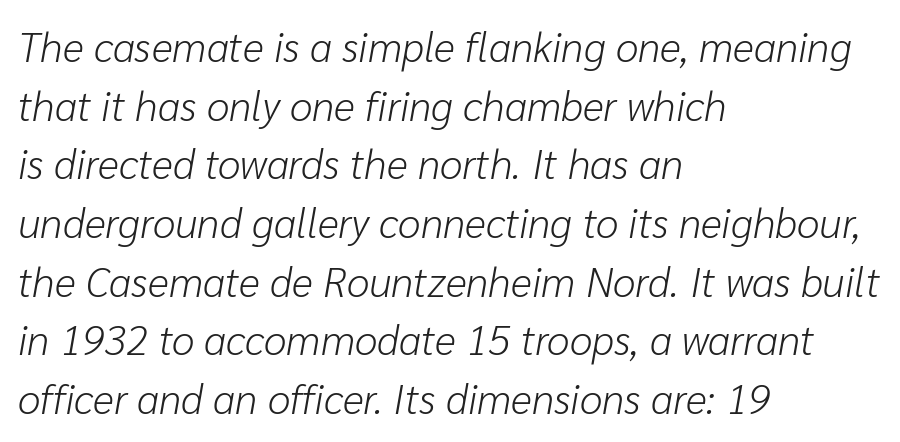
Q: Is the text bold? A: No.
Q: Is the text italic (slanted)? A: Yes, it leans right by about 10 degrees.
Q: Is the text underlined? A: No.
Q: How is the paragraph aligned? A: Left-aligned.
Q: Is the spacing between letters normal or unusually wide? A: Normal.
Q: Is the spacing between lines tight, normal or loose? A: Normal.
Q: Width (condensed, normal, or wide)? A: Normal.
Q: Stroke contrast? A: Low.
Q: x-height? A: Medium.
Q: Monospaced? A: No.
